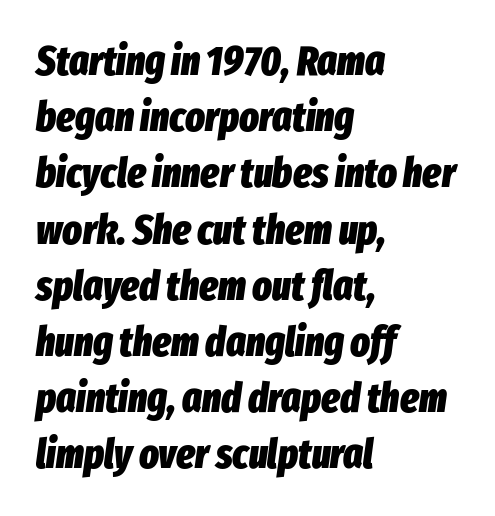
Line spacing here is normal. Between one letter and the next there's only the usual sliver of space. The passage shown is emphatically bold. Leftover space on each line is placed entirely after the last word. The space beneath each line is pristine and unruled. You could not count columns in this text — the font is proportionally spaced.
